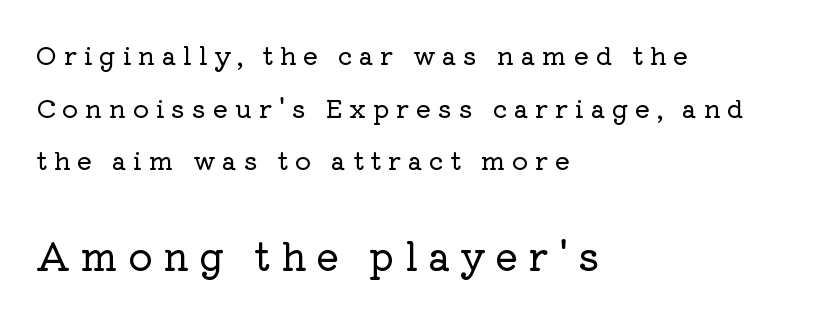
Q: Is the text italic (slanted)? A: No, it is upright.
Q: Is the typeface a serif or a sans-serif typeface? A: Serif.
Q: Is the text underlined? A: No.
Q: How is the paragraph aligned? A: Left-aligned.
Q: Is the spacing between letters normal or unusually wide? A: Unusually wide.
Q: Is the spacing between lines tight, normal or loose? A: Loose.
Q: Which block of text is set in a larger size, the first (top) or the second (bottom)? A: The second (bottom) one.
Q: Width (condensed, normal, or wide)? A: Normal.
Q: Stroke contrast? A: Low.
Q: x-height? A: Medium.
Q: Monospaced? A: No.
